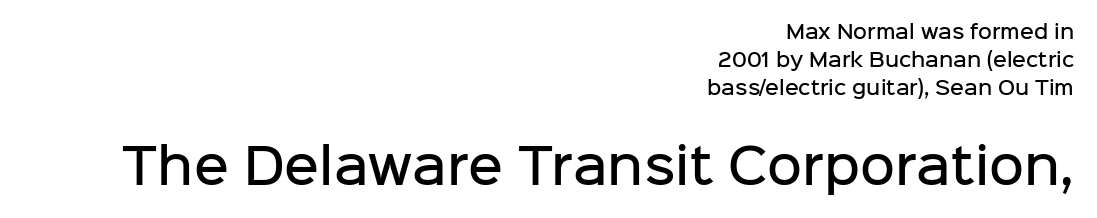
{"serif": "no", "italic": "no", "bold": "semi", "weight": "semibold", "width": "normal", "stroke_contrast": "low", "x_height": "medium", "monospaced": "no", "underline": "no", "align": "right", "line_spacing": "normal", "line_spacing_ratio": 1.48, "letter_spacing": "normal", "letter_spacing_em": 0.0, "larger_block": "second", "size_ratio": 2.53, "glyph_px": 48}
